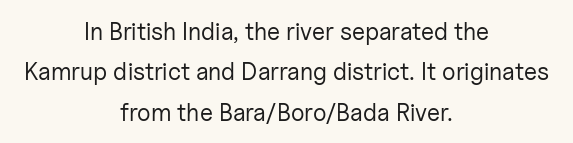
Horizontal bands of white between lines are of average thickness. Rendered with straight, roman letterforms. No letter is thick-stroked: the sample isn't bold. Is the block centered? Yes — each line is placed symmetrically about the middle. Clear beneath every line of the passage. The letterforms sit shoulder to shoulder at normal distance.
